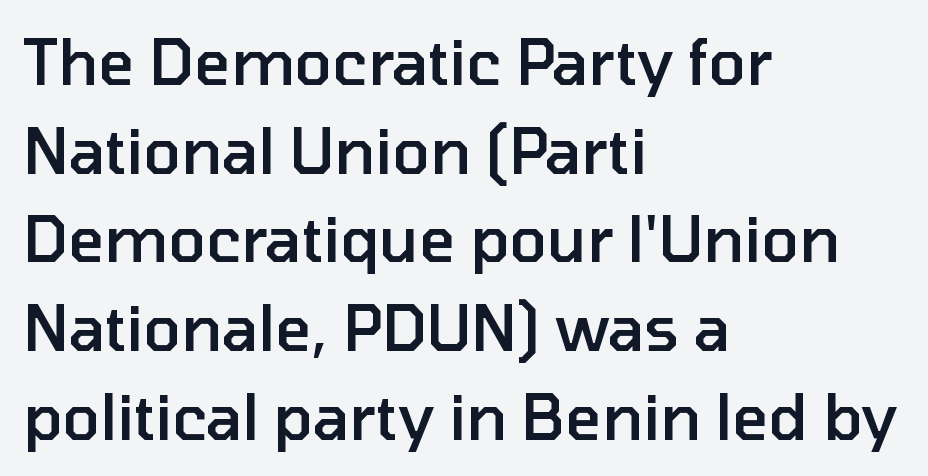
Q: Is the text bold? A: Semi-bold.
Q: Is the text italic (slanted)? A: No, it is upright.
Q: Is the typeface a serif or a sans-serif typeface? A: Sans-serif.
Q: Is the text underlined? A: No.
Q: How is the paragraph aligned? A: Left-aligned.
Q: Is the spacing between letters normal or unusually wide? A: Normal.
Q: Is the spacing between lines tight, normal or loose? A: Normal.
Q: Width (condensed, normal, or wide)? A: Normal.
Q: Stroke contrast? A: Low.
Q: x-height? A: Medium.
Q: Monospaced? A: No.
